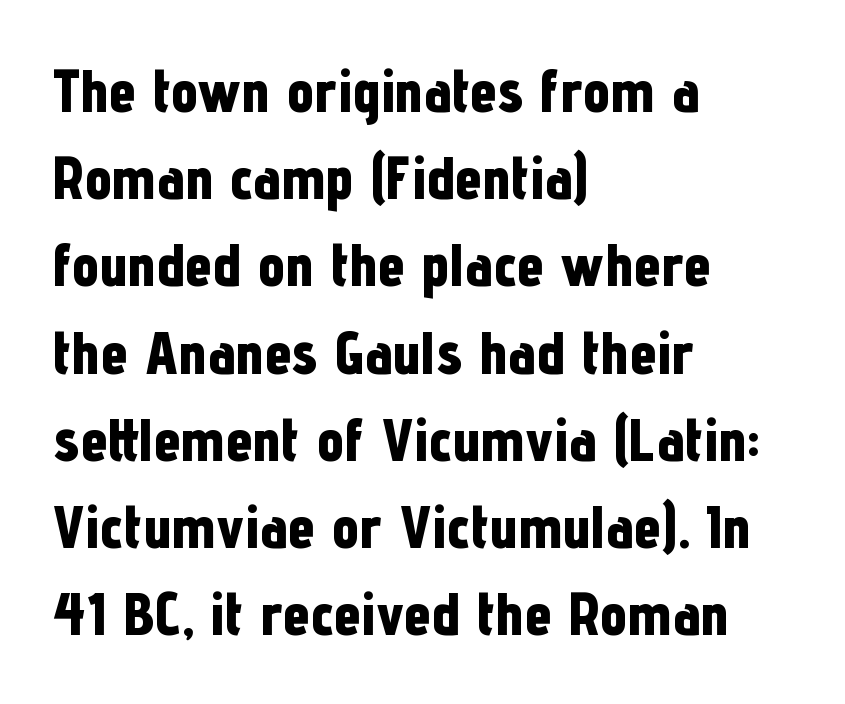
Q: Is the text bold? A: Yes.
Q: Is the text italic (slanted)? A: No, it is upright.
Q: Is the typeface a serif or a sans-serif typeface? A: Sans-serif.
Q: Is the text underlined? A: No.
Q: How is the paragraph aligned? A: Left-aligned.
Q: Is the spacing between letters normal or unusually wide? A: Normal.
Q: Is the spacing between lines tight, normal or loose? A: Normal.
Q: Width (condensed, normal, or wide)? A: Condensed.
Q: Stroke contrast? A: Low.
Q: x-height? A: Medium.
Q: Monospaced? A: No.
